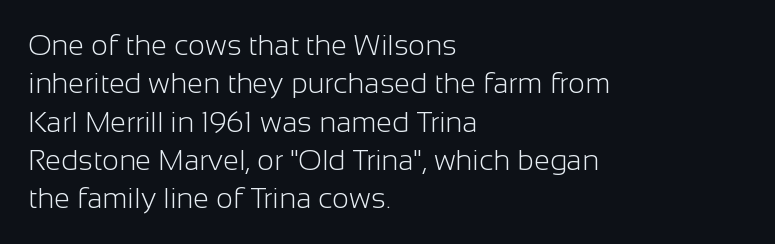
No extra tracking has been applied to these lines. Quick note: interline space is typical. Bare-footed words on every line. The passage shown is typed in a proportional face where columns would drift. A light-to-regular cut is what we see here.
